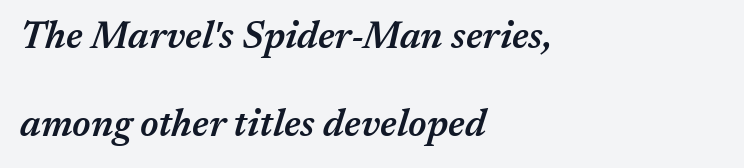
These words are printed semibold, heavier than regular yet not bold. Is this a fixed-width face? No — the glyphs have proportional, varying widths. There's an unmistakable incline to the writing here. Every row of glyphs begins at an identical x-position on the left. Nobody drew a line under any word here. The rendering uses a large line-height, opening up the rows.
